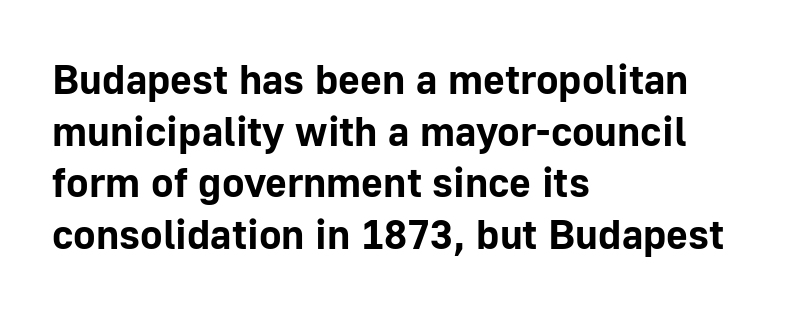
{"serif": "no", "italic": "no", "bold": "yes", "weight": "bold", "width": "normal", "stroke_contrast": "low", "x_height": "medium", "monospaced": "no", "underline": "no", "align": "left", "line_spacing_ratio": 1.23, "letter_spacing": "normal", "letter_spacing_em": 0.0, "glyph_px": 42}
